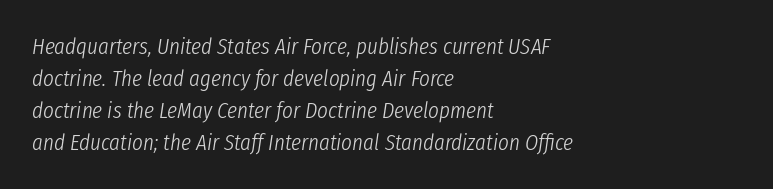
{"italic": "yes", "lean": "right", "slant_degrees": 8, "bold": "no", "underline": "no", "align": "left", "line_spacing": "normal", "line_spacing_ratio": 1.39, "letter_spacing": "normal", "letter_spacing_em": 0.0, "glyph_px": 23}
